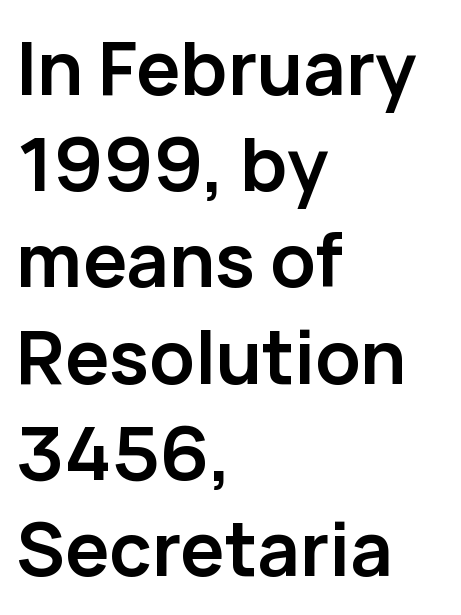
{"serif": "no", "italic": "no", "bold": "yes", "weight": "semibold", "width": "normal", "stroke_contrast": "low", "x_height": "medium", "monospaced": "no", "underline": "no", "align": "left", "line_spacing": "normal", "line_spacing_ratio": 1.3, "letter_spacing": "normal", "letter_spacing_em": 0.0, "glyph_px": 74}
